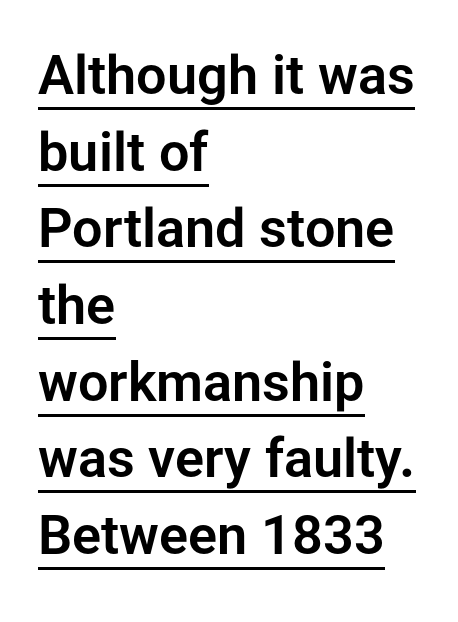
Reading down the block, your eye returns to a fixed left position each line. Proportional: the letters do not fall into vertical columns. Notice how a bar underscores the lettering throughout. Posture: straight, roman, zero tilt.
